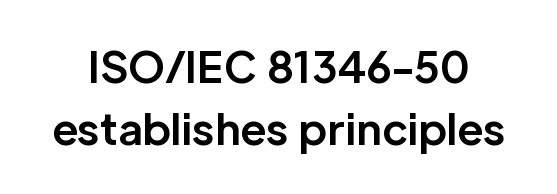
This sample uses plain, unmodified letter spacing. These words are printed bold, with thick strokes throughout. Notice how the stems are strictly vertical — no italics here. Underline: absent.
